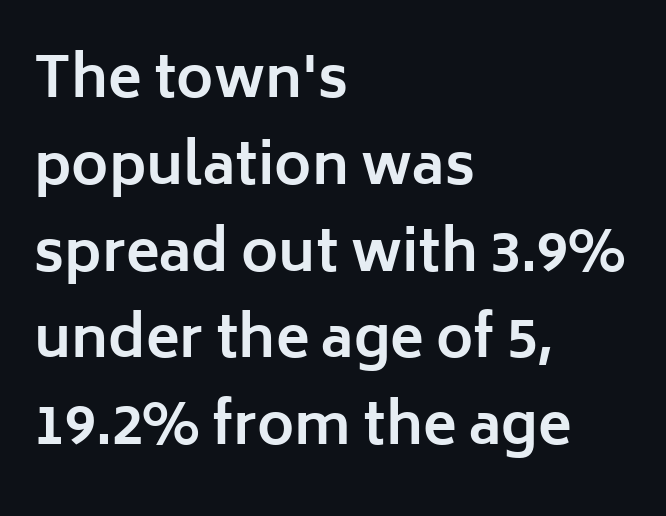
Q: Is the text bold? A: Yes.
Q: Is the text italic (slanted)? A: No, it is upright.
Q: Is the typeface a serif or a sans-serif typeface? A: Sans-serif.
Q: Is the text underlined? A: No.
Q: How is the paragraph aligned? A: Left-aligned.
Q: Is the spacing between letters normal or unusually wide? A: Normal.
Q: Is the spacing between lines tight, normal or loose? A: Normal.
Q: Width (condensed, normal, or wide)? A: Normal.
Q: Stroke contrast? A: Low.
Q: x-height? A: Medium.
Q: Monospaced? A: No.
